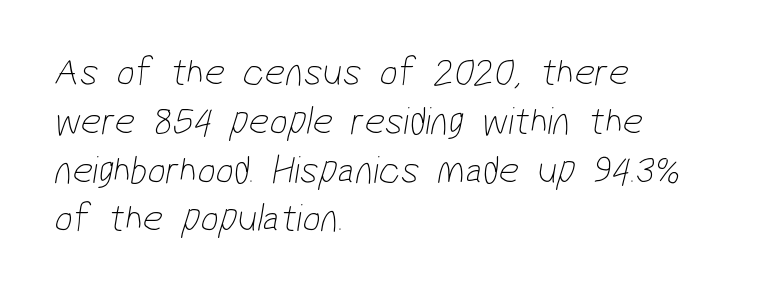
Q: Is the text bold? A: No.
Q: Is the typeface a serif or a sans-serif typeface? A: Sans-serif.
Q: Is the text underlined? A: No.
Q: How is the paragraph aligned? A: Left-aligned.
Q: Is the spacing between letters normal or unusually wide? A: Normal.
Q: Width (condensed, normal, or wide)? A: Condensed.
Q: Stroke contrast? A: Low.
Q: x-height? A: Medium.
Q: Monospaced? A: No.
